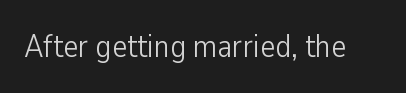
Q: Is the text bold? A: No.
Q: Is the text italic (slanted)? A: No, it is upright.
Q: Is the typeface a serif or a sans-serif typeface? A: Sans-serif.
Q: Is the text underlined? A: No.
Q: Is the spacing between letters normal or unusually wide? A: Normal.
Q: Width (condensed, normal, or wide)? A: Condensed.
Q: Stroke contrast? A: Low.
Q: x-height? A: Medium.
Q: Monospaced? A: No.
